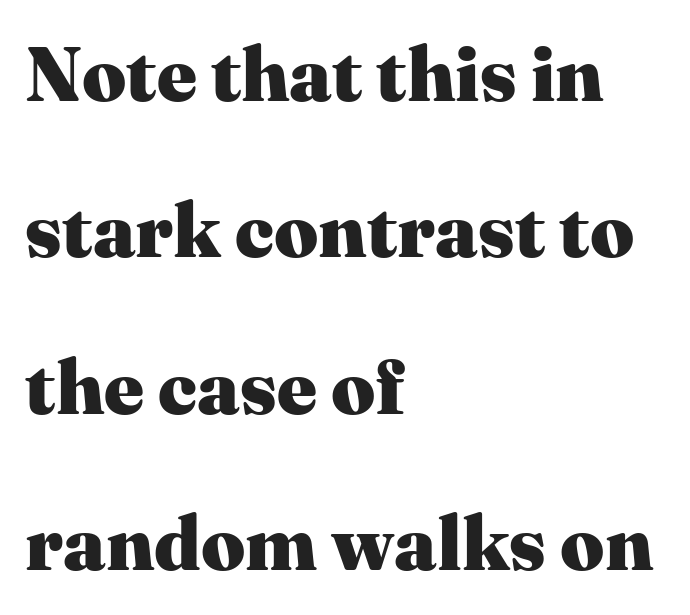
The image shows 77 px heavy serif type, upright; set left-aligned, loose line spacing (2.03x), normal letter spacing, not underlined; medium stroke contrast and a medium x-height.
